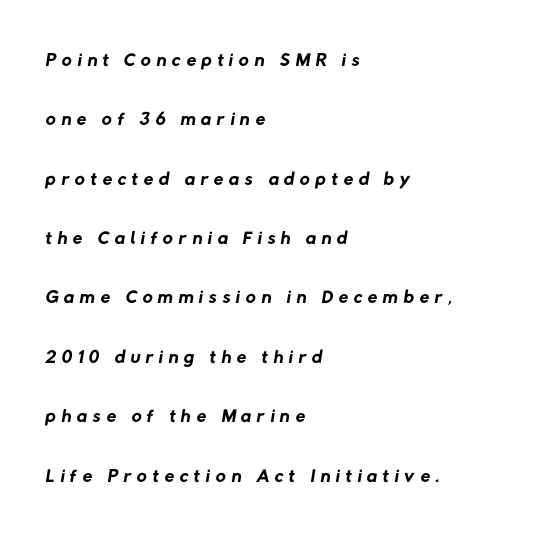
Q: Is the text bold? A: No.
Q: Is the typeface a serif or a sans-serif typeface? A: Sans-serif.
Q: Is the text underlined? A: No.
Q: How is the paragraph aligned? A: Left-aligned.
Q: Is the spacing between letters normal or unusually wide? A: Unusually wide.
Q: Is the spacing between lines tight, normal or loose? A: Loose.
Q: Width (condensed, normal, or wide)? A: Normal.
Q: Stroke contrast? A: Low.
Q: x-height? A: Medium.
Q: Monospaced? A: No.
